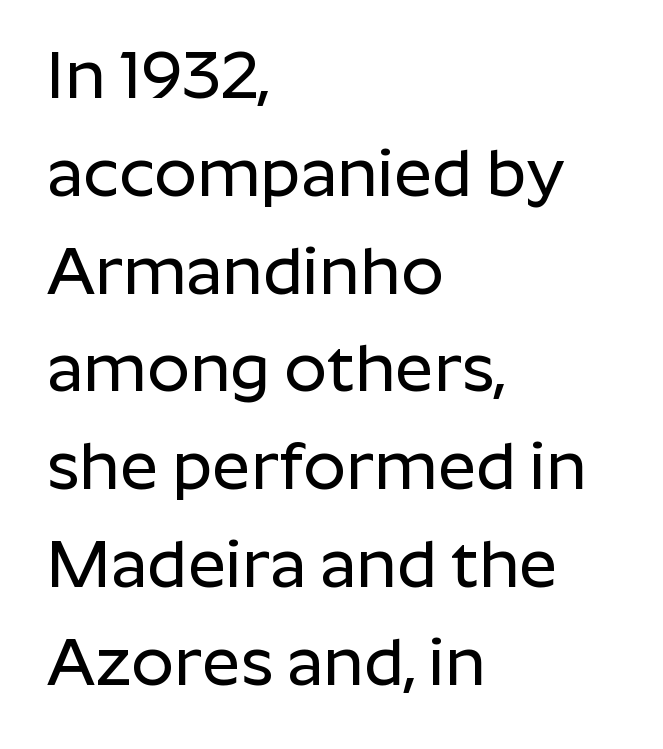
Check under the words: just untouched page. The compositor pushed each line to the left boundary. This sample keeps an unexceptional amount of space between lines. A typesetter would call this proportional, since set widths differ per character. If you drew a line through each stem, it would be perfectly vertical.
